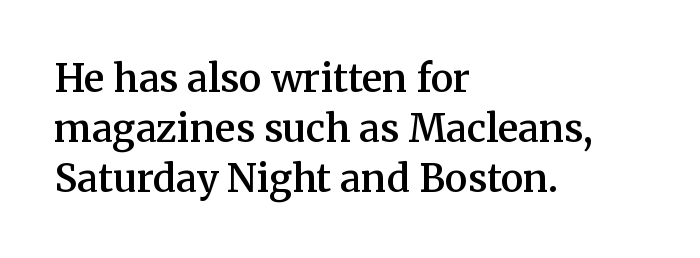
{"serif": "yes", "italic": "no", "bold": "semi", "weight": "semibold", "width": "normal", "stroke_contrast": "medium", "x_height": "medium", "monospaced": "no", "underline": "no", "align": "left", "line_spacing": "normal", "line_spacing_ratio": 1.32, "letter_spacing": "normal", "letter_spacing_em": 0.0, "glyph_px": 38}
